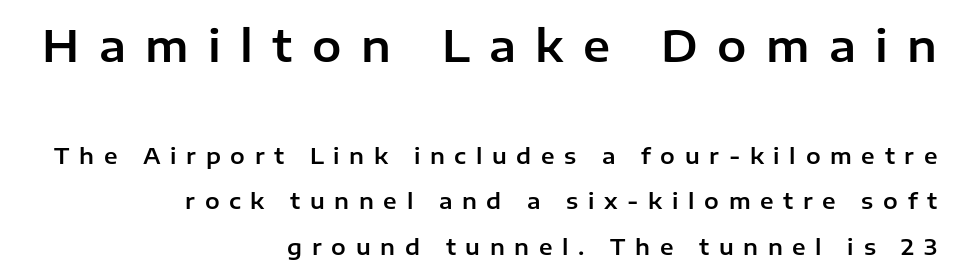
{"serif": "no", "italic": "no", "width": "normal", "stroke_contrast": "low", "x_height": "medium", "monospaced": "no", "underline": "no", "align": "right", "line_spacing": "loose", "line_spacing_ratio": 2.05, "letter_spacing": "wide", "letter_spacing_em": 0.44, "larger_block": "first", "size_ratio": 2.0, "glyph_px": 44}
